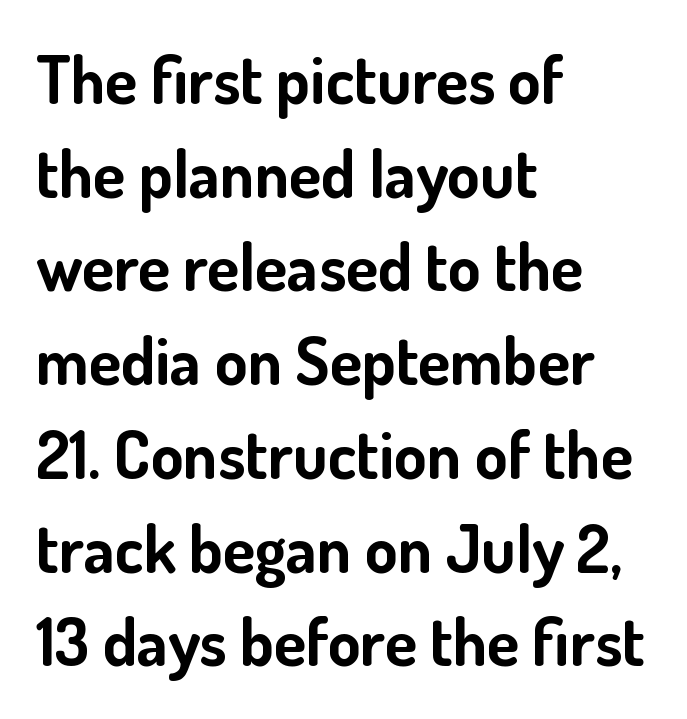
Q: Is the text bold? A: Yes.
Q: Is the text italic (slanted)? A: No, it is upright.
Q: Is the typeface a serif or a sans-serif typeface? A: Sans-serif.
Q: Is the text underlined? A: No.
Q: How is the paragraph aligned? A: Left-aligned.
Q: Is the spacing between letters normal or unusually wide? A: Normal.
Q: Is the spacing between lines tight, normal or loose? A: Normal.
Q: Width (condensed, normal, or wide)? A: Normal.
Q: Stroke contrast? A: Low.
Q: x-height? A: Small.
Q: Monospaced? A: No.
